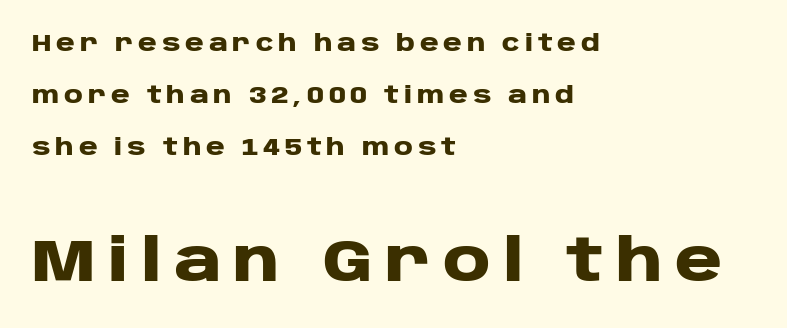
Quick note: not italic, upright. The passage is arranged the way most books set body copy — flush left. Here the designer chose a conventional face with non-uniform glyph widths. Display-style spreading of the glyphs; the letterfit is very open.
